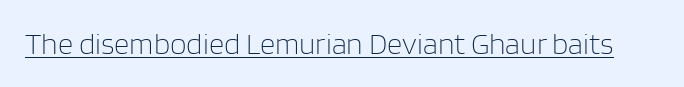
In designer terms, the underline attribute is active on this setting. Serif or sans? Sans — the stroke terminals are bare. A typesetter would call this zero additional tracking. Heft: none added — not bold. Spacing verdict: proportional, widths tailored to each character.
